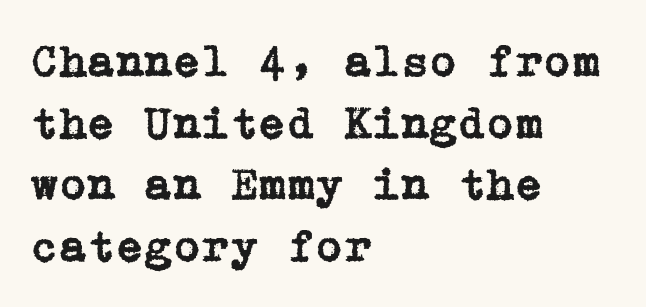
Default kerning and tracking; the words read as compact shapes. The letters stand straight up with perfectly vertical stems. The baseline area is clear. Yep, those are serifs on the letters.
